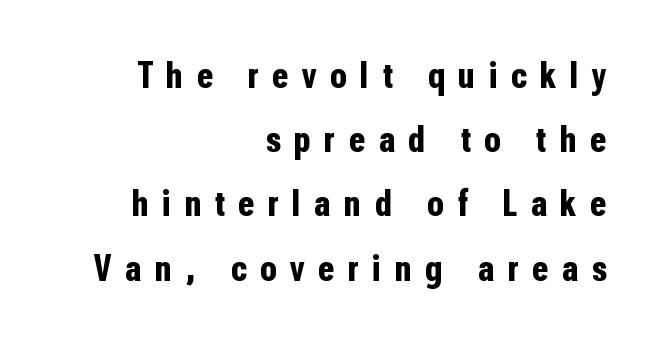
{"serif": "no", "italic": "no", "bold": "yes", "weight": "bold", "width": "condensed", "stroke_contrast": "low", "x_height": "medium", "monospaced": "no", "underline": "no", "align": "right", "line_spacing": "normal", "line_spacing_ratio": 1.69, "letter_spacing": "wide", "letter_spacing_em": 0.36, "glyph_px": 38}
